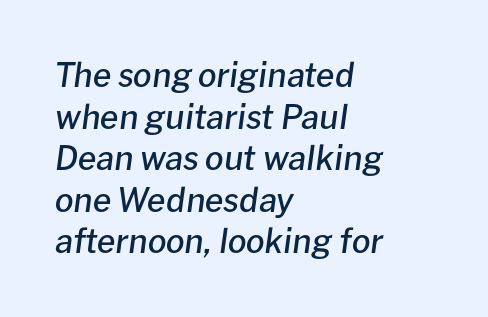
The image shows 33 px semibold type, italic (leaning right); set left-aligned, normal line spacing (1.26x), normal letter spacing, not underlined; low stroke contrast and a medium x-height.
